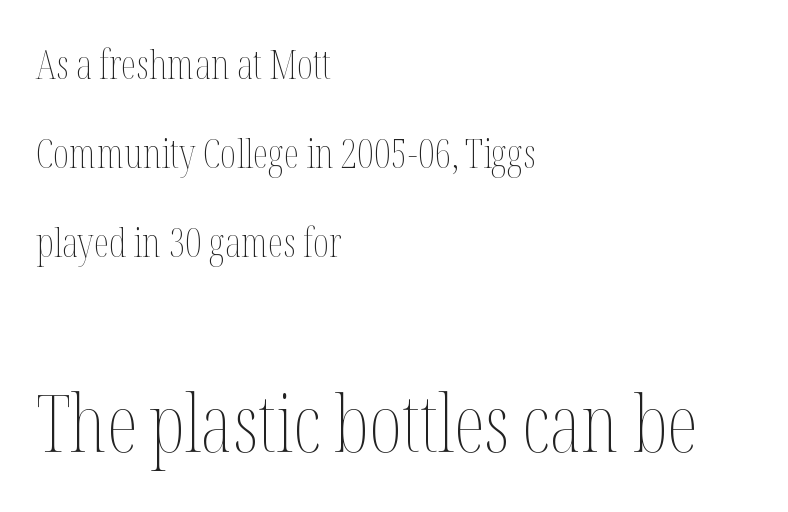
Q: Is the text bold? A: No.
Q: Is the text italic (slanted)? A: No, it is upright.
Q: Is the text underlined? A: No.
Q: How is the paragraph aligned? A: Left-aligned.
Q: Is the spacing between letters normal or unusually wide? A: Normal.
Q: Is the spacing between lines tight, normal or loose? A: Loose.
Q: Which block of text is set in a larger size, the first (top) or the second (bottom)? A: The second (bottom) one.
Q: Width (condensed, normal, or wide)? A: Condensed.
Q: Stroke contrast? A: Medium.
Q: x-height? A: Medium.
Q: Monospaced? A: No.
